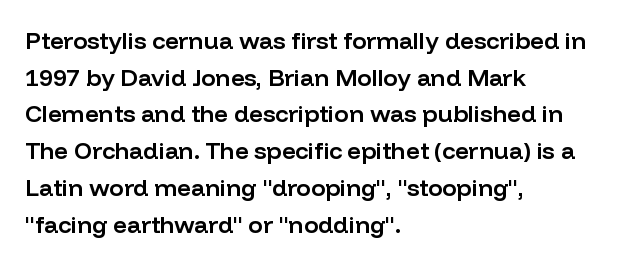
The image shows 24 px text type, upright; set left-aligned, normal line spacing (1.53x), normal letter spacing, not underlined.
